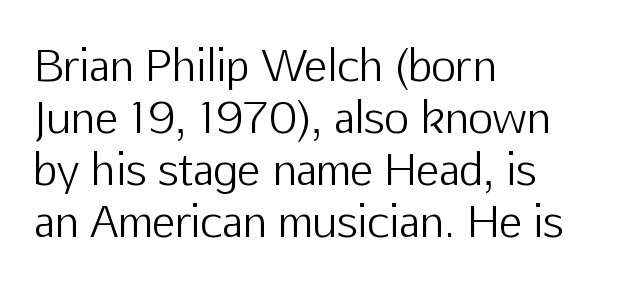
{"serif": "no", "italic": "no", "bold": "no", "weight": "light", "width": "normal", "stroke_contrast": "low", "x_height": "medium", "monospaced": "no", "underline": "no", "align": "left", "line_spacing_ratio": 1.21, "letter_spacing": "normal", "letter_spacing_em": 0.0, "glyph_px": 43}
